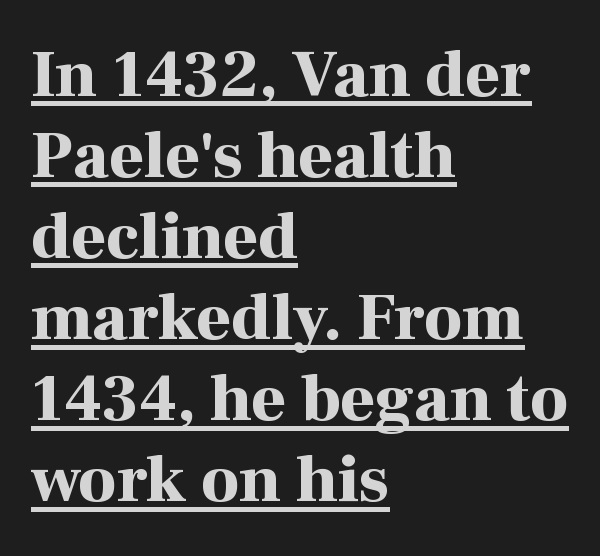
{"serif": "yes", "italic": "no", "bold": "yes", "weight": "bold", "width": "normal", "stroke_contrast": "high", "x_height": "medium", "monospaced": "no", "underline": "yes", "align": "left", "line_spacing_ratio": 1.21, "letter_spacing": "normal", "letter_spacing_em": 0.0, "glyph_px": 67}
